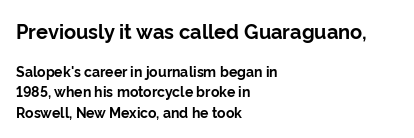
The image shows 20 px bold type, upright; set left-aligned, normal line spacing (1.45x), normal letter spacing, not underlined; the first (top) block is 1.43x larger.
